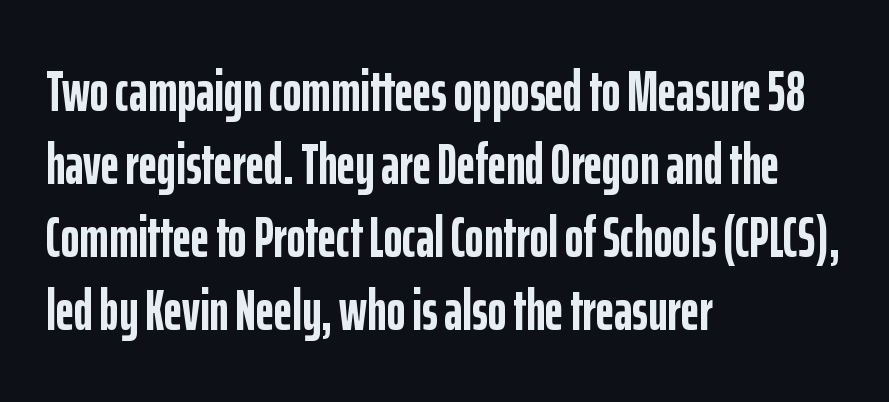
Q: Is the text bold? A: Yes.
Q: Is the text italic (slanted)? A: No, it is upright.
Q: Is the typeface a serif or a sans-serif typeface? A: Sans-serif.
Q: Is the text underlined? A: No.
Q: How is the paragraph aligned? A: Left-aligned.
Q: Is the spacing between letters normal or unusually wide? A: Normal.
Q: Is the spacing between lines tight, normal or loose? A: Normal.
Q: Width (condensed, normal, or wide)? A: Condensed.
Q: Stroke contrast? A: Low.
Q: x-height? A: Medium.
Q: Monospaced? A: No.
